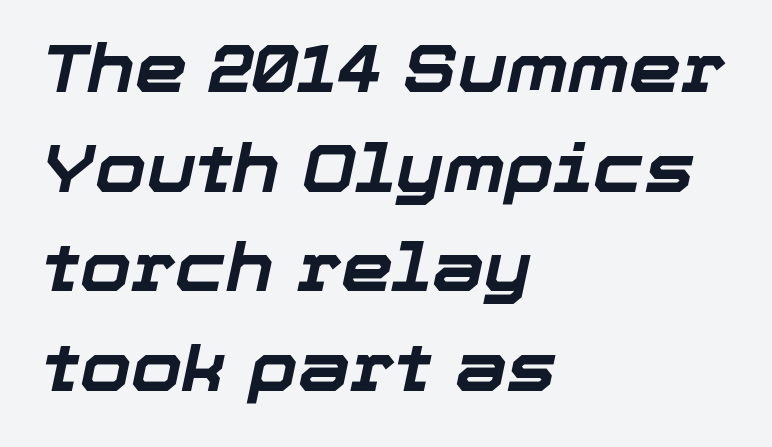
Q: Is the text bold? A: Yes.
Q: Is the text italic (slanted)? A: Yes, it leans right by about 12 degrees.
Q: Is the text underlined? A: No.
Q: How is the paragraph aligned? A: Left-aligned.
Q: Is the spacing between letters normal or unusually wide? A: Normal.
Q: Is the spacing between lines tight, normal or loose? A: Normal.
Q: Width (condensed, normal, or wide)? A: Normal.
Q: Stroke contrast? A: Low.
Q: x-height? A: Medium.
Q: Monospaced? A: No.
